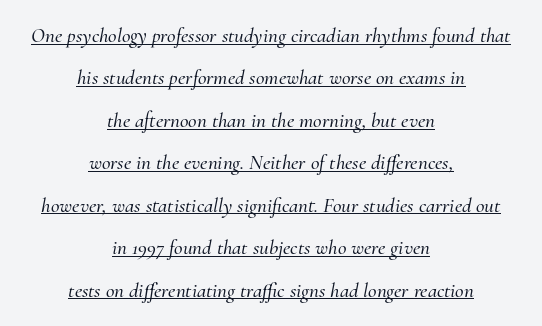
{"italic": "yes", "lean": "right", "slant_degrees": 10, "underline": "yes", "align": "center", "line_spacing": "loose", "line_spacing_ratio": 2.02, "letter_spacing": "normal", "letter_spacing_em": 0.0, "glyph_px": 21}
